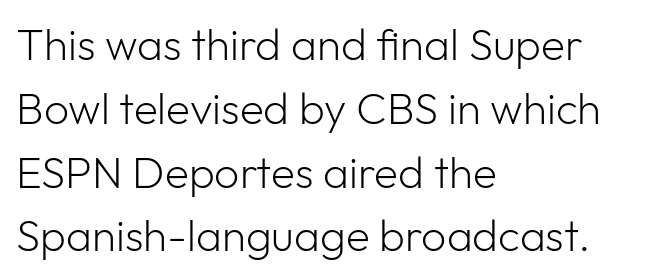
{"serif": "no", "italic": "no", "bold": "no", "weight": "light", "width": "normal", "stroke_contrast": "low", "x_height": "medium", "monospaced": "no", "underline": "no", "align": "left", "line_spacing": "normal", "line_spacing_ratio": 1.45, "letter_spacing": "normal", "letter_spacing_em": 0.0, "glyph_px": 44}
